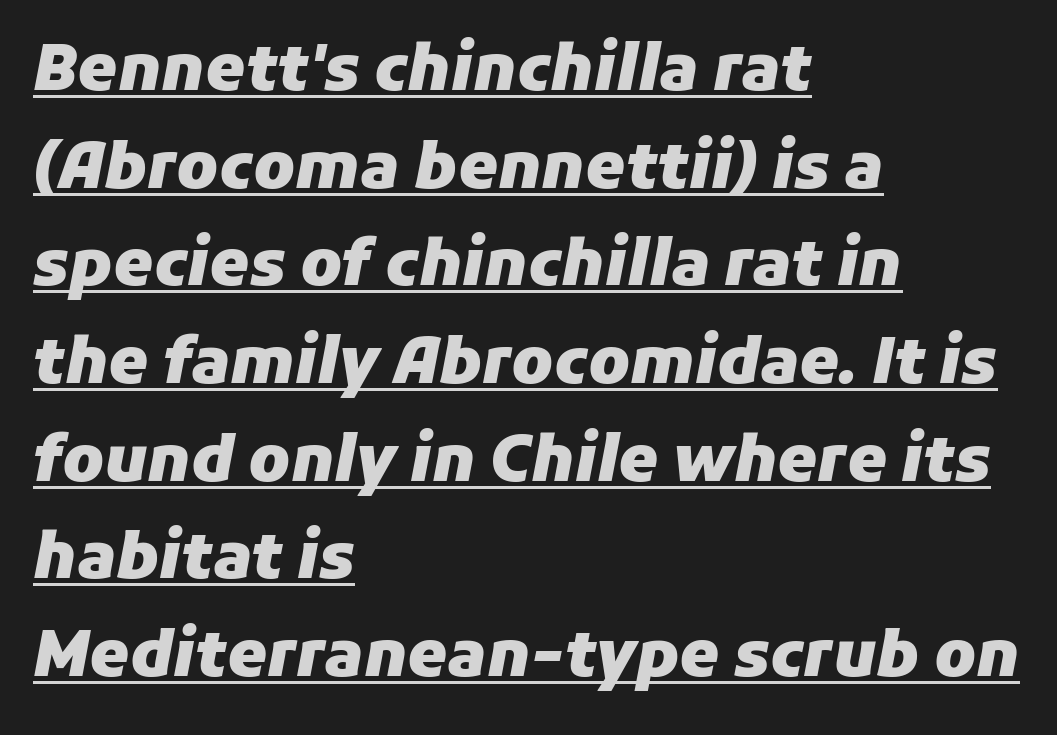
This is oblique type, the kind used for emphasis or titles. A typesetter would call this zero additional tracking. Notice how a bar underscores the lettering throughout. Proportional: the letters do not fall into vertical columns. The text block is weighted toward the left margin, trailing off unevenly rightward. Does the weight exceed regular? Yes, all the way to bold.
